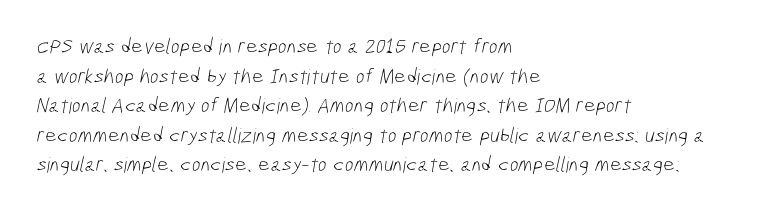
{"bold": "no", "underline": "no", "align": "left", "line_spacing": "normal", "line_spacing_ratio": 1.41, "letter_spacing": "normal", "letter_spacing_em": 0.0, "glyph_px": 21}
